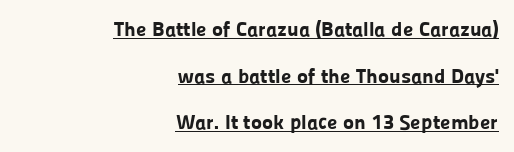
The image shows 21 px bold type, upright; set right-aligned, loose line spacing (2.22x), normal letter spacing, underlined.
